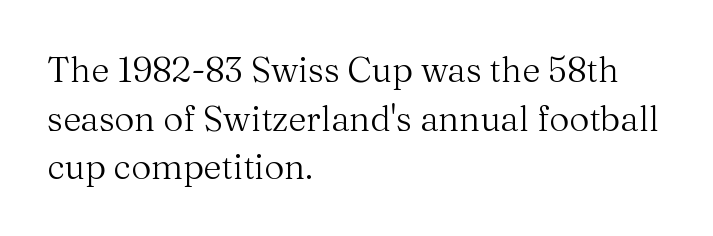
Q: Is the text bold? A: No.
Q: Is the text italic (slanted)? A: No, it is upright.
Q: Is the typeface a serif or a sans-serif typeface? A: Serif.
Q: Is the text underlined? A: No.
Q: How is the paragraph aligned? A: Left-aligned.
Q: Is the spacing between letters normal or unusually wide? A: Normal.
Q: Is the spacing between lines tight, normal or loose? A: Normal.
Q: Width (condensed, normal, or wide)? A: Normal.
Q: Stroke contrast? A: Medium.
Q: x-height? A: Medium.
Q: Monospaced? A: No.
